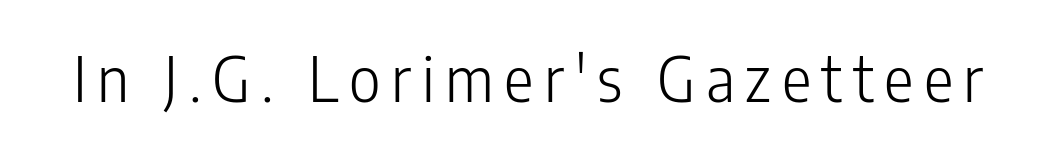
Q: Is the text bold? A: No.
Q: Is the text italic (slanted)? A: No, it is upright.
Q: Is the typeface a serif or a sans-serif typeface? A: Sans-serif.
Q: Is the text underlined? A: No.
Q: Width (condensed, normal, or wide)? A: Condensed.
Q: Stroke contrast? A: Low.
Q: x-height? A: Medium.
Q: Monospaced? A: No.
